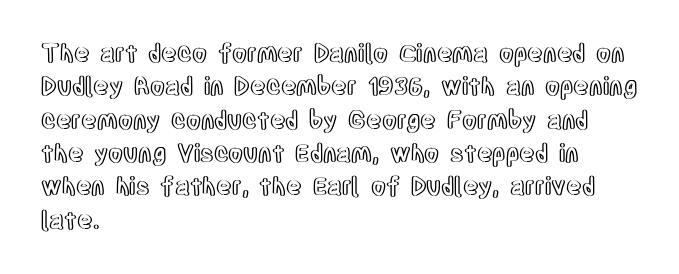
Q: Is the text italic (slanted)? A: No, it is upright.
Q: Is the text underlined? A: No.
Q: How is the paragraph aligned? A: Left-aligned.
Q: Is the spacing between letters normal or unusually wide? A: Normal.
Q: Is the spacing between lines tight, normal or loose? A: Normal.
